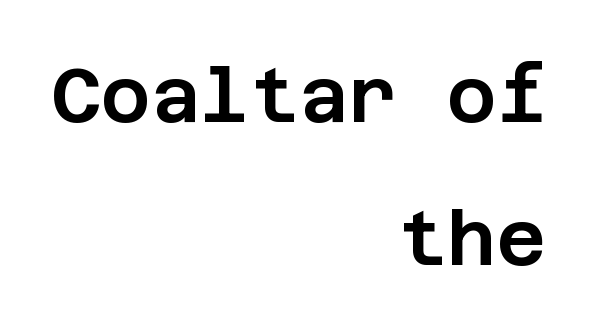
The type is set solid horizontally, with unmodified tracking. This sample uses an upright cut, with every glyph sitting square on the baseline. This sample is right-justified, so line beginnings fall wherever the words allow. Note: no serifs on the glyphs.
